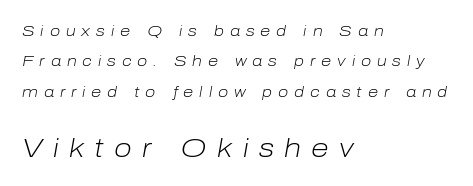
{"italic": "yes", "lean": "right", "slant_degrees": 10, "bold": "no", "underline": "no", "align": "left", "line_spacing": "loose", "line_spacing_ratio": 2.03, "letter_spacing": "wide", "letter_spacing_em": 0.39, "larger_block": "second", "size_ratio": 1.73, "glyph_px": 26}
